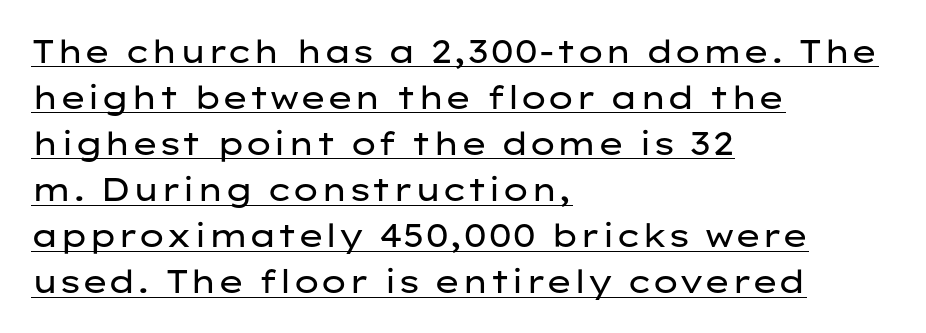
The letters stand upright; this is a roman face. Beneath each row of characters lies a ruled line. Examine the stroke ends and you'll find no serifs. These lines are set flush left with a ragged right edge. Heaviness? Minimal to ordinary, like unemphasized prose.
